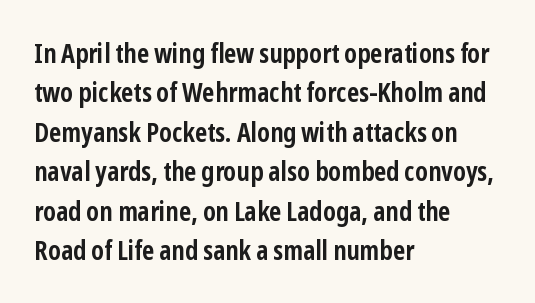
The line texture is even and compact thanks to regular tracking. Notice how the passage keeps a crisp vertical edge on the left only. Rendered with straight, roman letterforms. A bare baseline throughout the passage. One glance says typical: line gaps are just what's usual.
